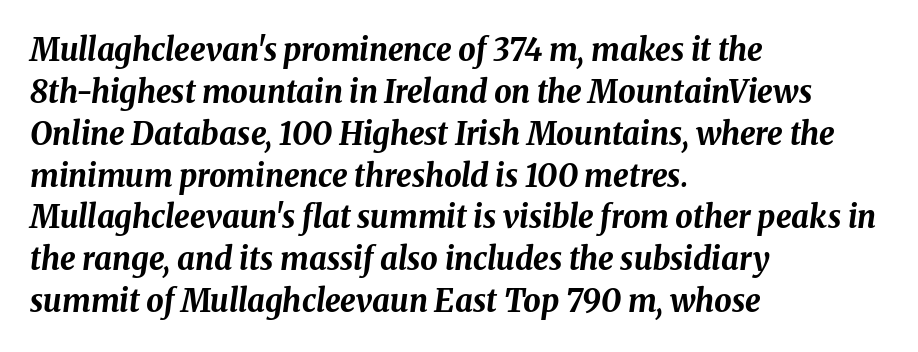
Here the designer chose a conventional face with non-uniform glyph widths. A bare baseline throughout the passage. Look at the tracking — it's just the regular setting, nothing added. Successive baselines arrive at the customary interval.
